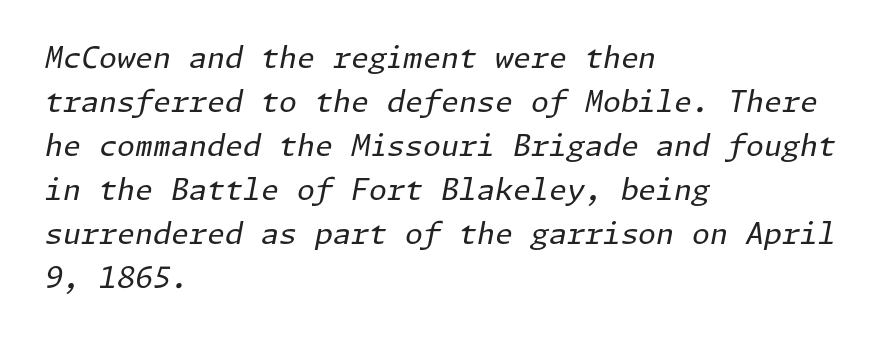
Q: Is the text bold? A: No.
Q: Is the text italic (slanted)? A: Yes, it leans right by about 11 degrees.
Q: Is the text underlined? A: No.
Q: How is the paragraph aligned? A: Left-aligned.
Q: Is the spacing between letters normal or unusually wide? A: Normal.
Q: Is the spacing between lines tight, normal or loose? A: Normal.
Q: Width (condensed, normal, or wide)? A: Normal.
Q: Stroke contrast? A: Low.
Q: x-height? A: Medium.
